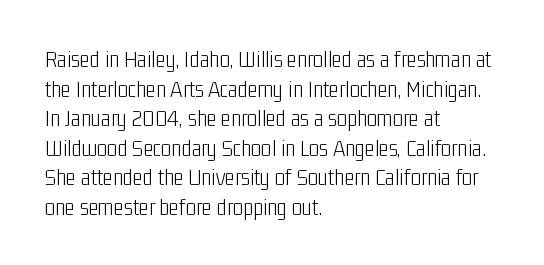
The image shows 24 px text type, upright; set left-aligned, line spacing 1.23x, normal letter spacing, not underlined.
